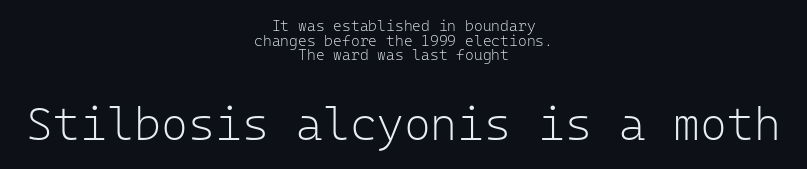
The lettering stays uniformly vertical, giving the passage a roman look. Notice how descenders almost collide with the ascenders below — that's tight leading. Look at the bottom of the vertical strokes: they stop flat, with no serifs. Is this a heavy cut? Hardly; it is regular or lighter.
